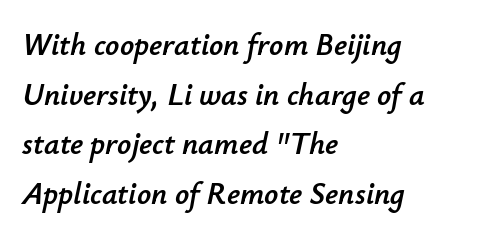
Horizontal bands of white between lines are of average thickness. What stands out about the letter spacing? Nothing — it is the standard amount. Reading down the block, your eye returns to a fixed left position each line. Would a proofreader flag this as italicized? Yes.
